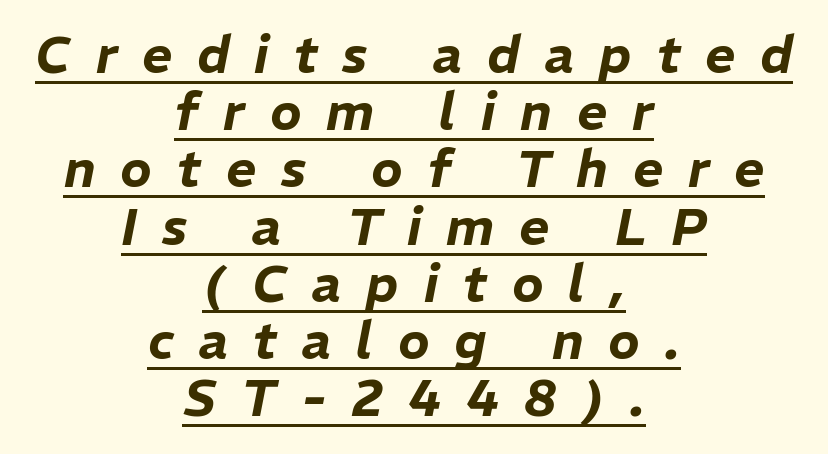
Typeset on center — no edge is straight. Varying glyph widths throughout — classic text-font behaviour. The glyphs look as if they've been sheared to an angle. Underlined type.
